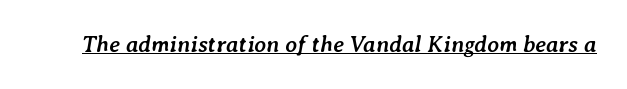
The image shows 23 px bold type, italic (leaning right); set normal letter spacing, underlined.
